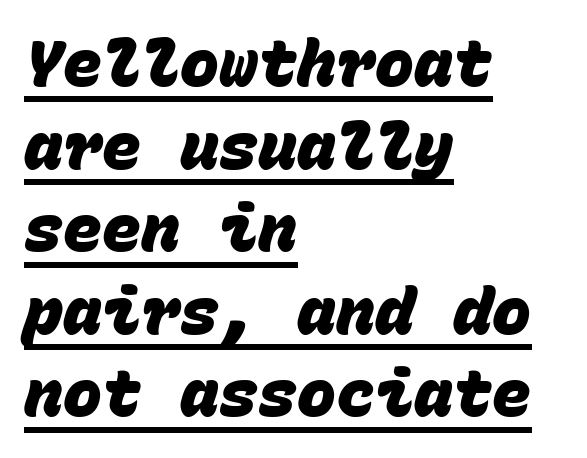
{"serif": "no", "bold": "yes", "weight": "heavy", "width": "normal", "stroke_contrast": "low", "x_height": "large", "monospaced": "yes", "underline": "yes", "align": "left", "line_spacing": "normal", "line_spacing_ratio": 1.27, "letter_spacing": "normal", "letter_spacing_em": 0.0, "glyph_px": 65}
